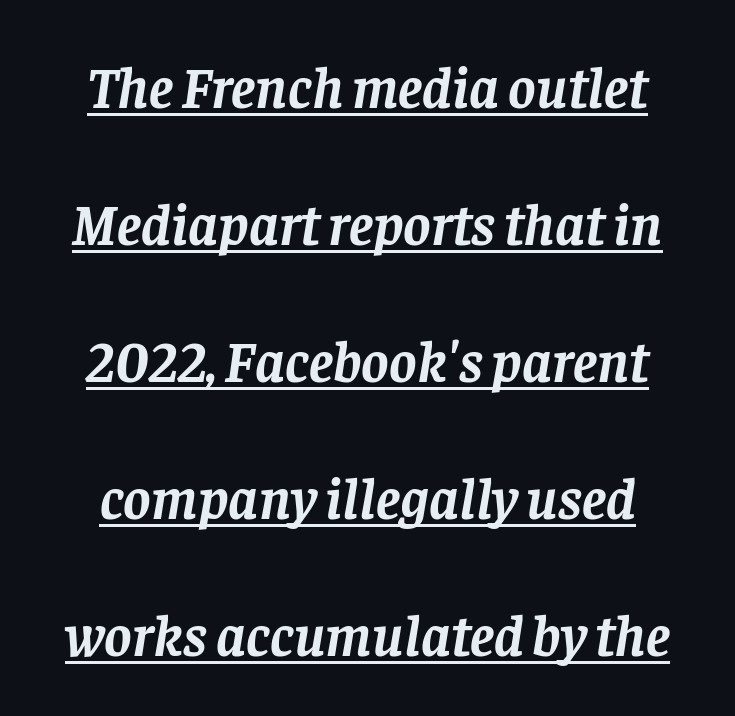
Q: Is the text bold? A: Yes.
Q: Is the text italic (slanted)? A: Yes, it leans right by about 8 degrees.
Q: Is the typeface a serif or a sans-serif typeface? A: Serif.
Q: Is the text underlined? A: Yes.
Q: Is the spacing between letters normal or unusually wide? A: Normal.
Q: Is the spacing between lines tight, normal or loose? A: Loose.
Q: Width (condensed, normal, or wide)? A: Normal.
Q: Stroke contrast? A: Low.
Q: x-height? A: Large.
Q: Monospaced? A: No.
